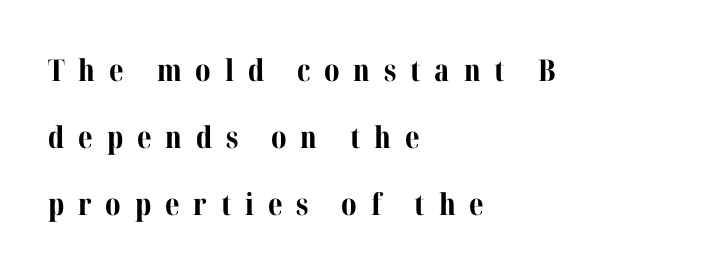
{"serif": "yes", "italic": "no", "bold": "yes", "weight": "bold", "width": "normal", "stroke_contrast": "medium", "x_height": "medium", "monospaced": "no", "underline": "no", "align": "left", "line_spacing": "loose", "line_spacing_ratio": 2.24, "letter_spacing": "wide", "letter_spacing_em": 0.46, "glyph_px": 30}
